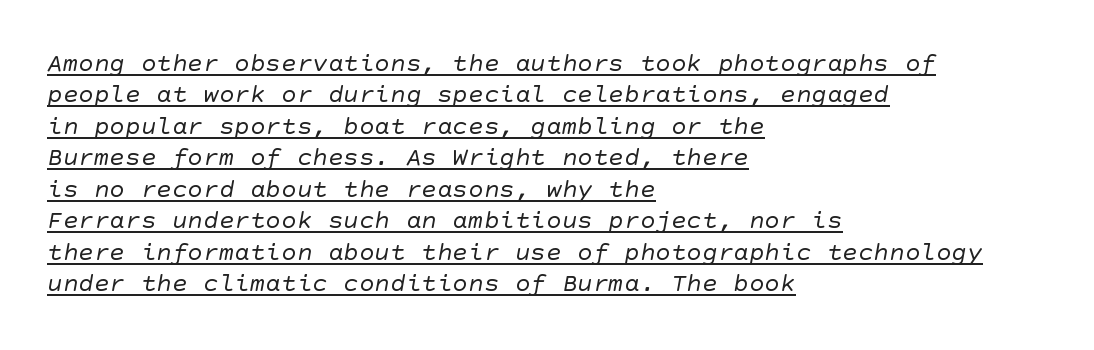
Q: Is the text bold? A: No.
Q: Is the text underlined? A: Yes.
Q: How is the paragraph aligned? A: Left-aligned.
Q: Is the spacing between letters normal or unusually wide? A: Normal.
